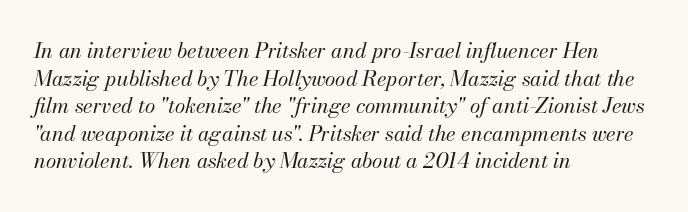
{"italic": "yes", "lean": "right", "slant_degrees": 13, "bold": "no", "underline": "no", "align": "left", "line_spacing": "normal", "line_spacing_ratio": 1.31, "letter_spacing": "normal", "letter_spacing_em": 0.0, "glyph_px": 21}
